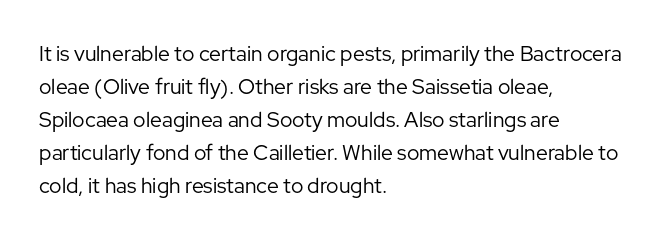
{"italic": "no", "bold": "no", "underline": "no", "align": "left", "line_spacing": "normal", "line_spacing_ratio": 1.57, "letter_spacing": "normal", "letter_spacing_em": 0.0, "glyph_px": 21}
